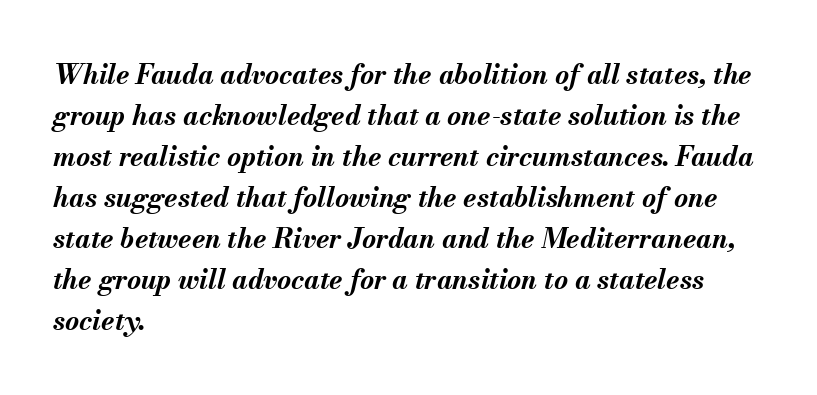
Q: Is the text bold? A: Yes.
Q: Is the text italic (slanted)? A: Yes, it leans right by about 13 degrees.
Q: Is the text underlined? A: No.
Q: How is the paragraph aligned? A: Left-aligned.
Q: Is the spacing between letters normal or unusually wide? A: Normal.
Q: Is the spacing between lines tight, normal or loose? A: Normal.
